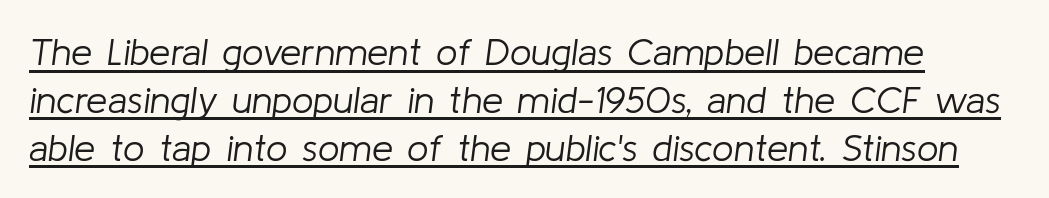
The face used here is proportionally spaced, like ordinary book or web type. A quiet, ordinary-to-light weight characterises the typeface. Designer's note — italics engaged. Vertical spacing — default.
